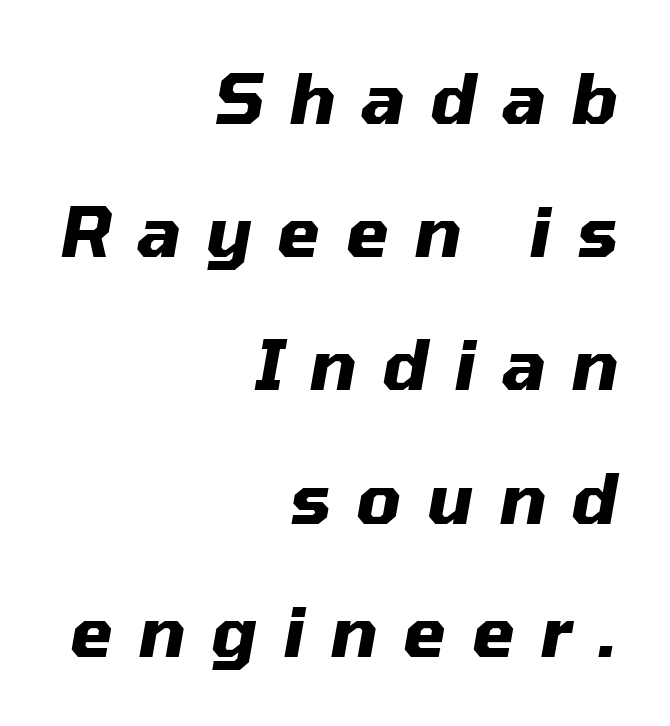
Each row of text sits above clean, open space. Is this a fixed-width face? No — the glyphs have proportional, varying widths. Slanted lettering throughout. The strokes are fattened all the way to bold. Typeset ragged left — the right edge is the straight one.
